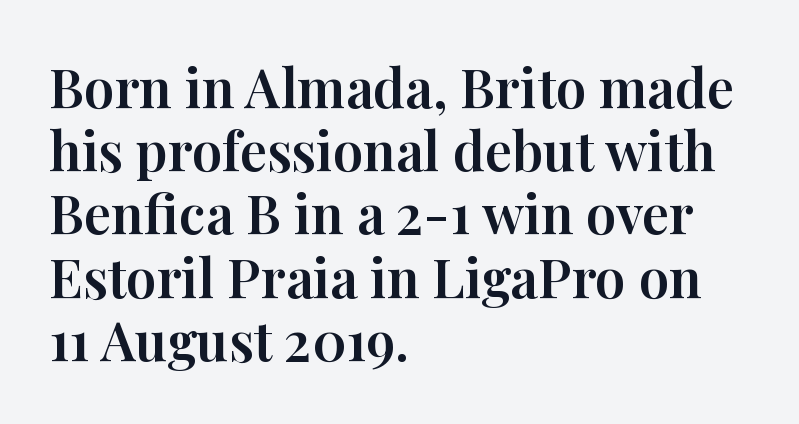
Q: Is the text italic (slanted)? A: No, it is upright.
Q: Is the typeface a serif or a sans-serif typeface? A: Serif.
Q: Is the text underlined? A: No.
Q: How is the paragraph aligned? A: Left-aligned.
Q: Is the spacing between letters normal or unusually wide? A: Normal.
Q: Width (condensed, normal, or wide)? A: Normal.
Q: Stroke contrast? A: High.
Q: x-height? A: Medium.
Q: Monospaced? A: No.
